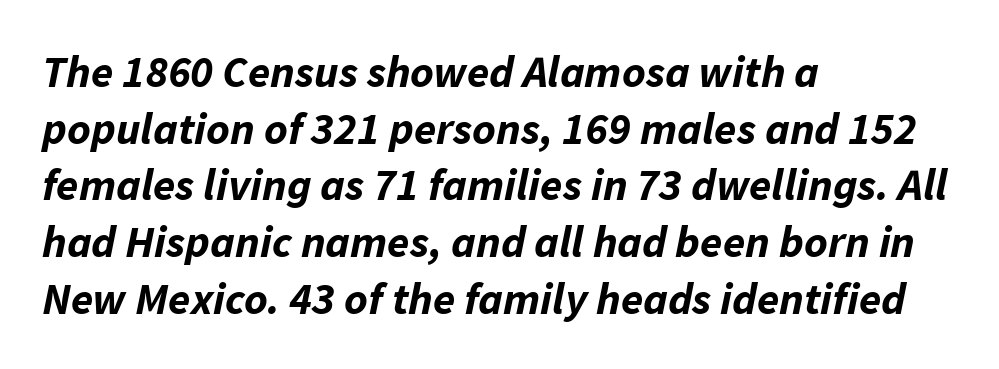
The image shows 45 px bold type, italic (leaning right); set left-aligned, normal line spacing (1.26x), normal letter spacing, not underlined; low stroke contrast and a medium x-height.
